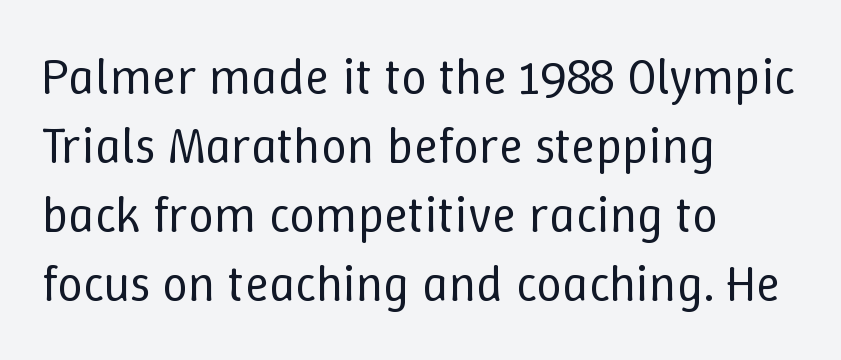
Compared with typical paragraphs, the rows here are spaced about the same. A light-to-regular cut is what we see here. These lines stack with their left ends in a neat column. Check under the words: just untouched page. Glyph-to-glyph distance matches everyday printed text.
